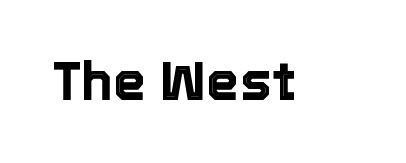
When letters stand straight like this, we call the style roman or upright. You could call the tracking neutral — neither tight nor loose. Proportional: the letters do not fall into vertical columns. The specimen omits any rule beneath the text block's lines.
